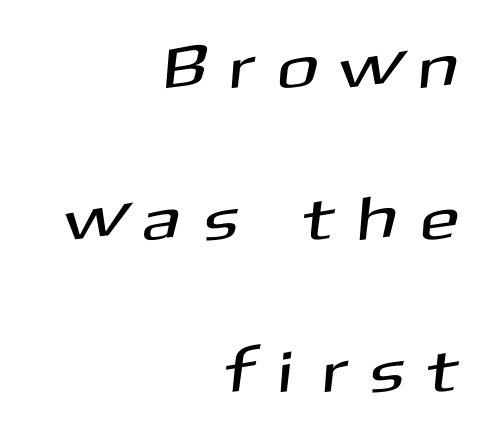
Here the glyphs are tracked loosely, breaking word shapes into spaced letters. Quick note: interline space is abundant. The specimen omits any rule beneath the text block's lines. Note: no serifs on the glyphs. Think of a printed novel: that variable character pitch is what you see here. The rendering anchors every line to the right-hand side.
